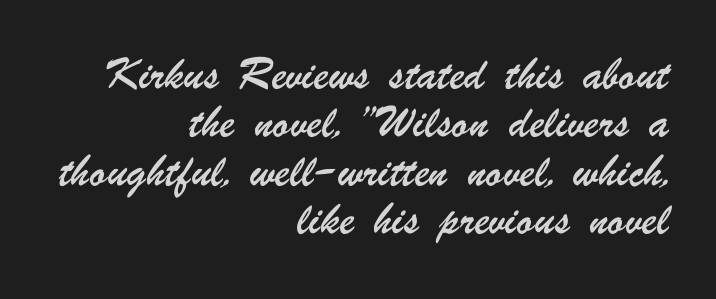
{"underline": "no", "align": "right", "line_spacing": "loose", "line_spacing_ratio": 2.42, "letter_spacing": "normal", "letter_spacing_em": 0.0, "glyph_px": 20}
